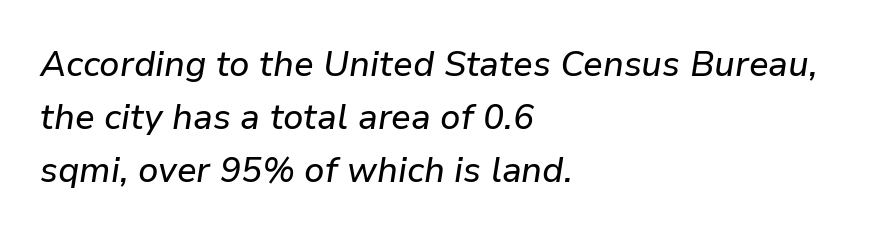
Does the leading feel generous? No, just average. There is no visible air inserted between adjacent glyphs. The rendering uses natural spacing where letterforms have individual widths. Bare-footed words on every line.
